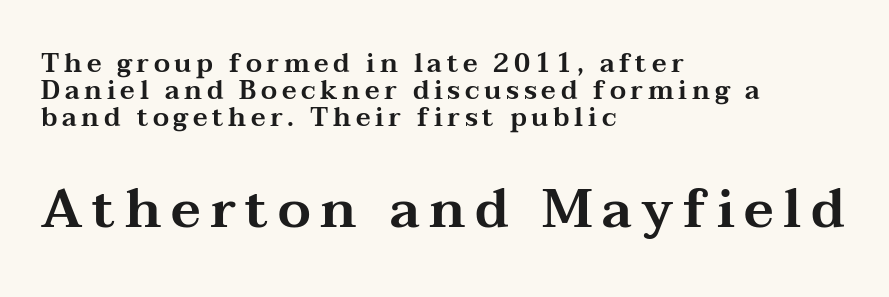
Q: Is the text italic (slanted)? A: No, it is upright.
Q: Is the typeface a serif or a sans-serif typeface? A: Serif.
Q: Is the text underlined? A: No.
Q: How is the paragraph aligned? A: Left-aligned.
Q: Is the spacing between lines tight, normal or loose? A: Tight.
Q: Which block of text is set in a larger size, the first (top) or the second (bottom)? A: The second (bottom) one.
Q: Width (condensed, normal, or wide)? A: Wide.
Q: Stroke contrast? A: Medium.
Q: x-height? A: Medium.
Q: Monospaced? A: No.
